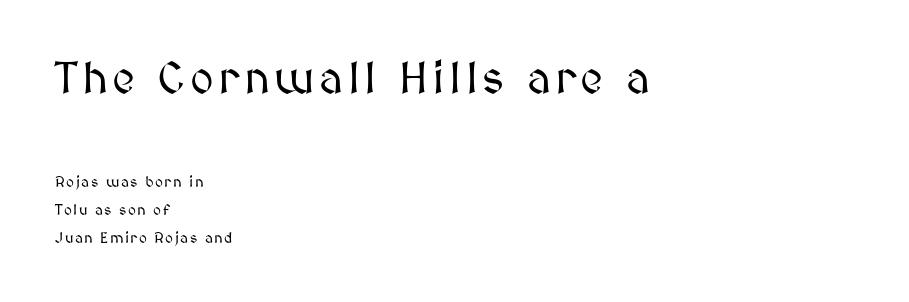
{"italic": "no", "width": "normal", "stroke_contrast": "medium", "x_height": "medium", "monospaced": "no", "underline": "no", "align": "left", "line_spacing_ratio": 1.85, "larger_block": "first", "size_ratio": 3.0, "glyph_px": 45}
